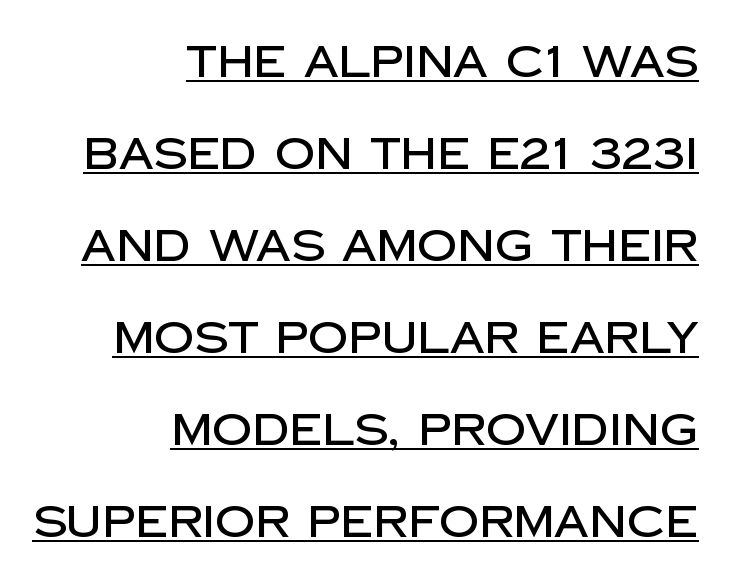
Q: Is the text italic (slanted)? A: No, it is upright.
Q: Is the typeface a serif or a sans-serif typeface? A: Sans-serif.
Q: Is the text underlined? A: Yes.
Q: How is the paragraph aligned? A: Right-aligned.
Q: Is the spacing between letters normal or unusually wide? A: Normal.
Q: Is the spacing between lines tight, normal or loose? A: Loose.
Q: Width (condensed, normal, or wide)? A: Normal.
Q: Stroke contrast? A: Low.
Q: x-height? A: Large.
Q: Monospaced? A: No.
